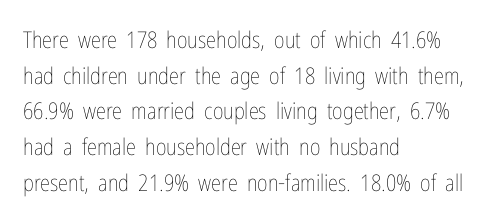
The image shows 23 px text type, upright; set left-aligned, normal line spacing (1.55x), normal letter spacing, not underlined.
